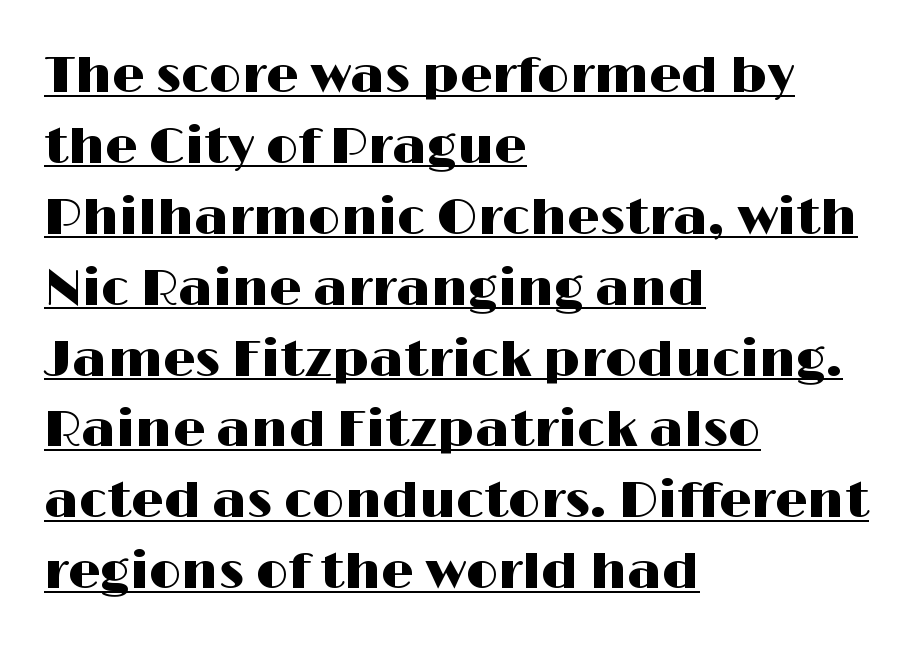
The image shows 51 px wide sans-serif type, upright; set left-aligned, normal line spacing (1.39x), normal letter spacing, underlined; high stroke contrast and a medium x-height.
